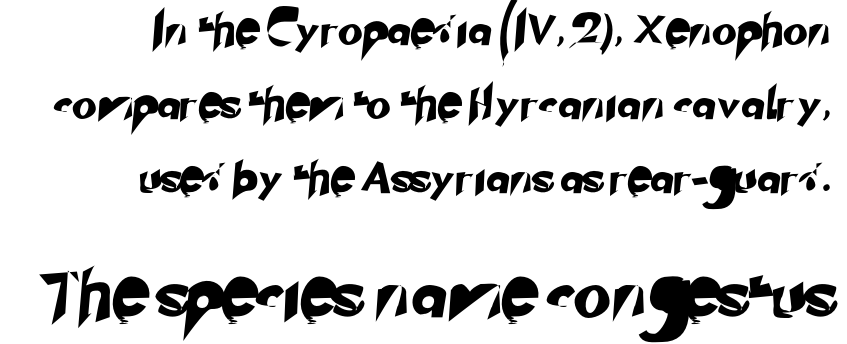
{"serif": "no", "width": "normal", "stroke_contrast": "low", "x_height": "small", "monospaced": "no", "underline": "no", "line_spacing": "loose", "line_spacing_ratio": 2.39, "larger_block": "second", "size_ratio": 1.52, "glyph_px": 47}
